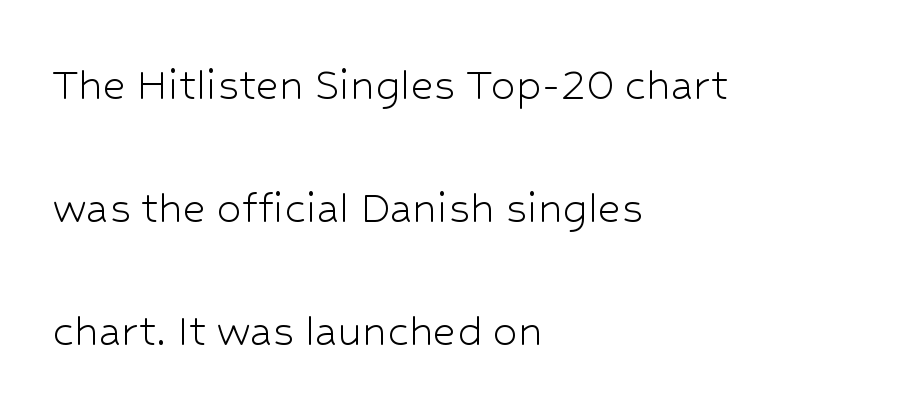
Q: Is the text bold? A: No.
Q: Is the text italic (slanted)? A: No, it is upright.
Q: Is the typeface a serif or a sans-serif typeface? A: Sans-serif.
Q: Is the text underlined? A: No.
Q: How is the paragraph aligned? A: Left-aligned.
Q: Is the spacing between letters normal or unusually wide? A: Normal.
Q: Is the spacing between lines tight, normal or loose? A: Loose.
Q: Width (condensed, normal, or wide)? A: Normal.
Q: Stroke contrast? A: Low.
Q: x-height? A: Medium.
Q: Monospaced? A: No.
